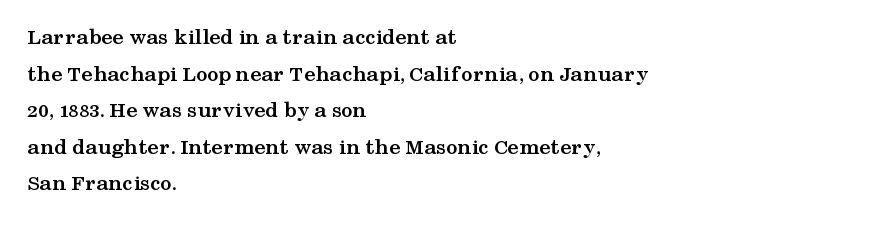
Q: Is the text bold? A: Yes.
Q: Is the text italic (slanted)? A: No, it is upright.
Q: Is the text underlined? A: No.
Q: How is the paragraph aligned? A: Left-aligned.
Q: Is the spacing between letters normal or unusually wide? A: Normal.
Q: Is the spacing between lines tight, normal or loose? A: Normal.
